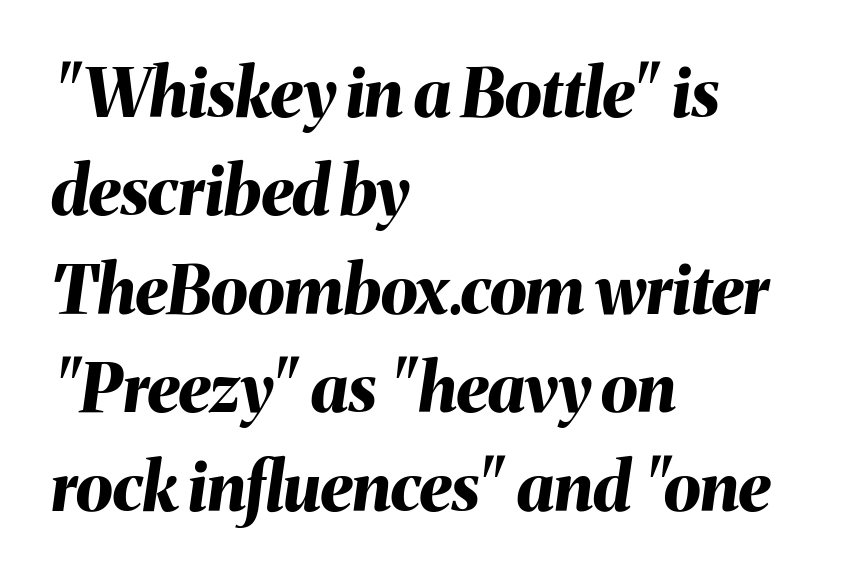
Q: Is the text bold? A: Yes.
Q: Is the text italic (slanted)? A: Yes, it leans right by about 8 degrees.
Q: Is the text underlined? A: No.
Q: How is the paragraph aligned? A: Left-aligned.
Q: Is the spacing between letters normal or unusually wide? A: Normal.
Q: Is the spacing between lines tight, normal or loose? A: Normal.
Q: Width (condensed, normal, or wide)? A: Normal.
Q: Stroke contrast? A: Medium.
Q: x-height? A: Medium.
Q: Monospaced? A: No.
